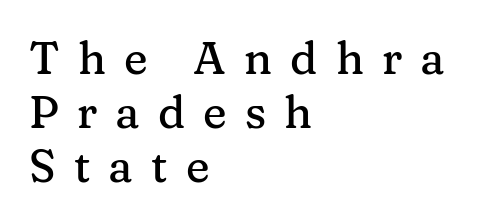
{"serif": "yes", "italic": "no", "width": "normal", "stroke_contrast": "medium", "x_height": "medium", "monospaced": "no", "underline": "no", "align": "left", "line_spacing_ratio": 1.2, "letter_spacing": "wide", "letter_spacing_em": 0.4, "glyph_px": 45}
